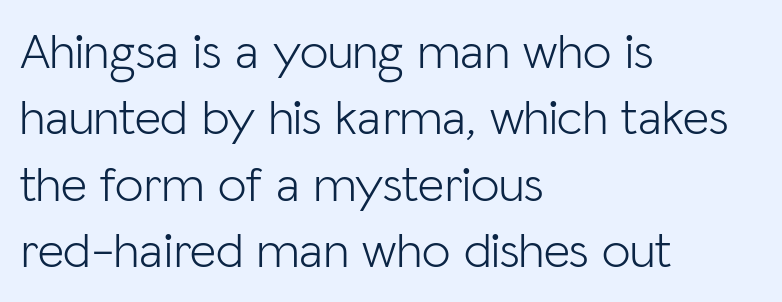
Q: Is the text bold? A: No.
Q: Is the text italic (slanted)? A: No, it is upright.
Q: Is the typeface a serif or a sans-serif typeface? A: Sans-serif.
Q: Is the text underlined? A: No.
Q: How is the paragraph aligned? A: Left-aligned.
Q: Is the spacing between letters normal or unusually wide? A: Normal.
Q: Is the spacing between lines tight, normal or loose? A: Normal.
Q: Width (condensed, normal, or wide)? A: Normal.
Q: Stroke contrast? A: Low.
Q: x-height? A: Medium.
Q: Monospaced? A: No.
